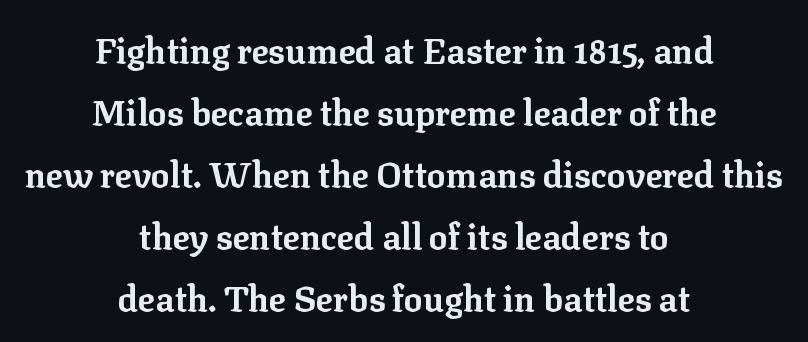
Q: Is the text bold? A: Yes.
Q: Is the text italic (slanted)? A: No, it is upright.
Q: Is the typeface a serif or a sans-serif typeface? A: Serif.
Q: Is the text underlined? A: No.
Q: How is the paragraph aligned? A: Centered.
Q: Is the spacing between letters normal or unusually wide? A: Normal.
Q: Width (condensed, normal, or wide)? A: Normal.
Q: Stroke contrast? A: Low.
Q: x-height? A: Medium.
Q: Monospaced? A: No.
